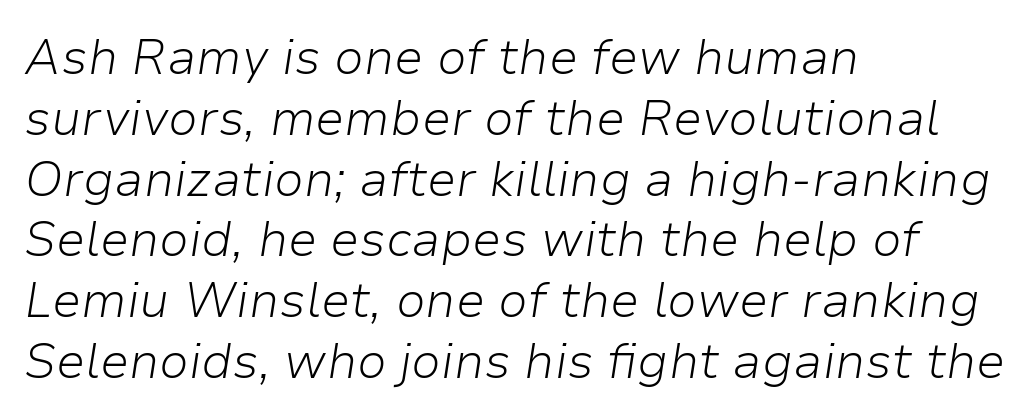
The specimen reads as italic at a glance. The specimen omits any rule beneath the text block's lines. No letter is thick-stroked: the sample isn't bold. Visually the block forms a straight wall on the left and a jagged coastline on the right.
